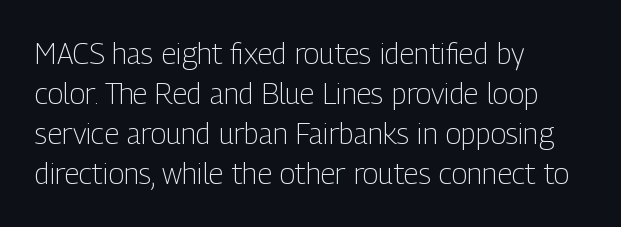
Does the type have serifs? No, each stem ends abruptly. Descender tails drop into unmarked territory. The rendering anchors every line to the left-hand side. The strokes carry an ordinary text weight at most.
